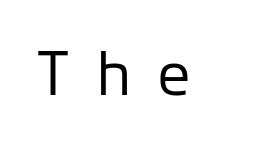
Q: Is the text bold? A: No.
Q: Is the text italic (slanted)? A: No, it is upright.
Q: Is the typeface a serif or a sans-serif typeface? A: Sans-serif.
Q: Is the text underlined? A: No.
Q: Is the spacing between letters normal or unusually wide? A: Unusually wide.
Q: Width (condensed, normal, or wide)? A: Normal.
Q: Stroke contrast? A: Low.
Q: x-height? A: Medium.
